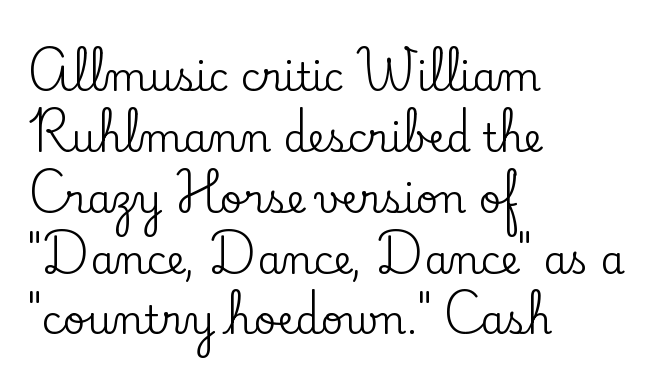
This rendering leaves character spacing at its baseline value. Every stem runs plumb, perpendicular to the baseline. This block has exactly the height ordinary leading produces. The designer went with a serif here, giving each stem small feet.
